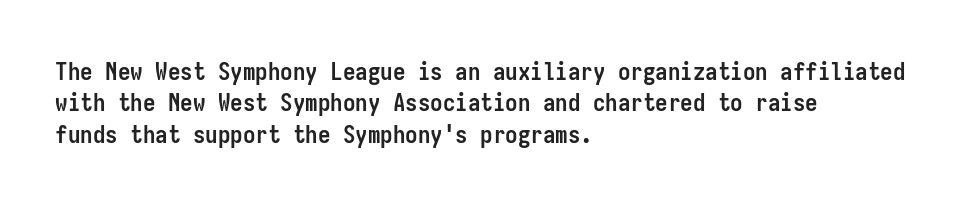
Q: Is the text bold? A: Yes.
Q: Is the text italic (slanted)? A: No, it is upright.
Q: Is the text underlined? A: No.
Q: How is the paragraph aligned? A: Left-aligned.
Q: Is the spacing between letters normal or unusually wide? A: Normal.
Q: Is the spacing between lines tight, normal or loose? A: Normal.
